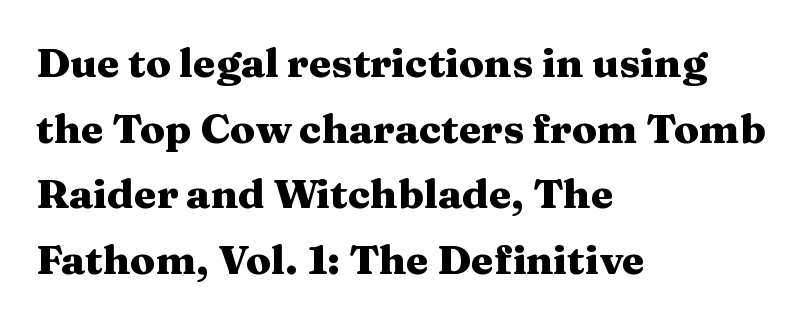
Q: Is the text bold? A: Yes.
Q: Is the text italic (slanted)? A: No, it is upright.
Q: Is the typeface a serif or a sans-serif typeface? A: Serif.
Q: Is the text underlined? A: No.
Q: How is the paragraph aligned? A: Left-aligned.
Q: Is the spacing between letters normal or unusually wide? A: Normal.
Q: Is the spacing between lines tight, normal or loose? A: Normal.
Q: Width (condensed, normal, or wide)? A: Wide.
Q: Stroke contrast? A: Medium.
Q: x-height? A: Medium.
Q: Monospaced? A: No.
